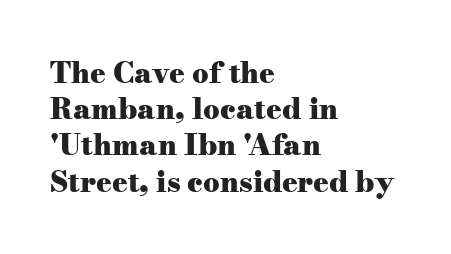
{"serif": "yes", "italic": "no", "bold": "yes", "weight": "heavy", "width": "wide", "stroke_contrast": "medium", "x_height": "small", "monospaced": "no", "underline": "no", "align": "left", "line_spacing": "normal", "line_spacing_ratio": 1.25, "letter_spacing": "normal", "letter_spacing_em": 0.0, "glyph_px": 29}
